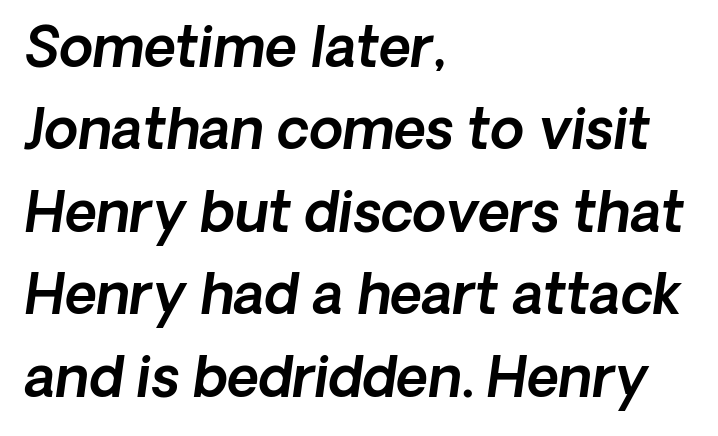
Q: Is the text italic (slanted)? A: Yes, it leans right by about 8 degrees.
Q: Is the text underlined? A: No.
Q: How is the paragraph aligned? A: Left-aligned.
Q: Is the spacing between letters normal or unusually wide? A: Normal.
Q: Is the spacing between lines tight, normal or loose? A: Normal.
Q: Width (condensed, normal, or wide)? A: Normal.
Q: x-height? A: Medium.
Q: Monospaced? A: No.
